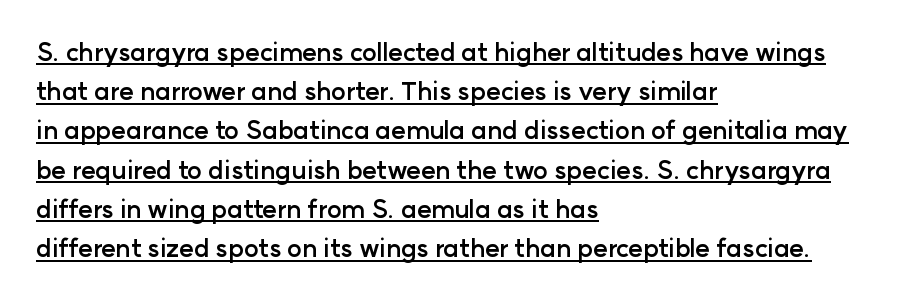
Baseline-to-baseline distance is the conventional proportion of letter height. The lines are quadded left. The rendered words wear a rule along their underside. These words are printed bold, with thick strokes throughout. Students, note that the glyphs here touch the page at normal intervals.
